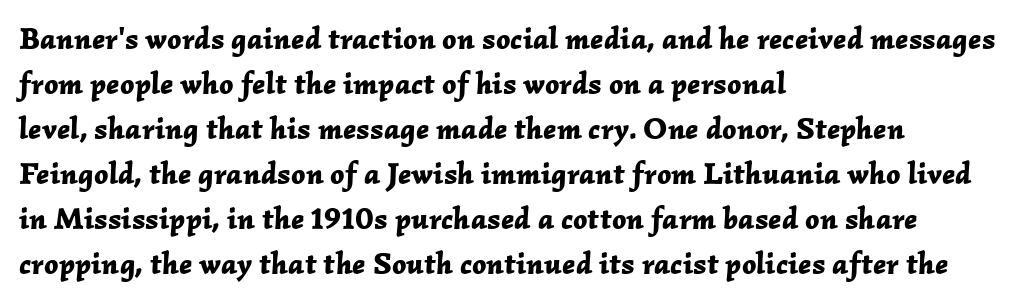
Q: Is the text bold? A: Yes.
Q: Is the text italic (slanted)? A: Yes, it leans right by about 2 degrees.
Q: Is the text underlined? A: No.
Q: How is the paragraph aligned? A: Left-aligned.
Q: Is the spacing between letters normal or unusually wide? A: Normal.
Q: Is the spacing between lines tight, normal or loose? A: Normal.
Q: Width (condensed, normal, or wide)? A: Normal.
Q: Stroke contrast? A: Low.
Q: x-height? A: Medium.
Q: Monospaced? A: No.
